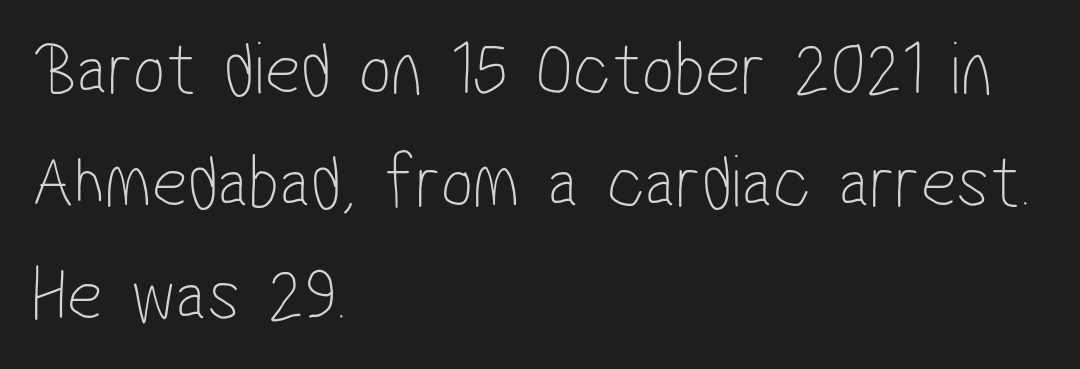
What stands out about the letter spacing? Nothing — it is the standard amount. Examine the stroke ends and you'll find no serifs. The characters are drawn with everyday or finer stroke widths. Anything drawn beneath the words? Only blank space.
